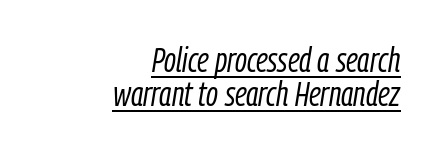
Q: Is the text bold? A: No.
Q: Is the text italic (slanted)? A: Yes, it leans right by about 9 degrees.
Q: Is the text underlined? A: Yes.
Q: How is the paragraph aligned? A: Right-aligned.
Q: Is the spacing between letters normal or unusually wide? A: Normal.
Q: Is the spacing between lines tight, normal or loose? A: Tight.
Q: Width (condensed, normal, or wide)? A: Condensed.
Q: Stroke contrast? A: Low.
Q: x-height? A: Medium.
Q: Monospaced? A: No.
